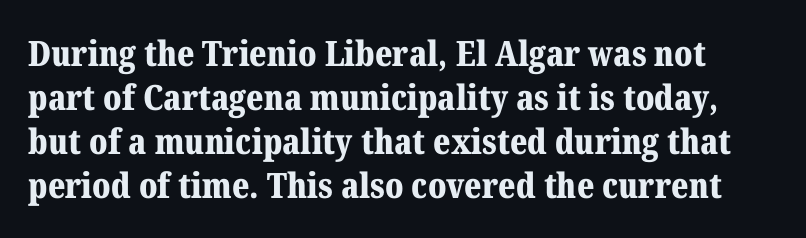
The image shows 35 px bold serif type, upright; set normal line spacing (1.26x), normal letter spacing, not underlined; medium stroke contrast and a medium x-height.
